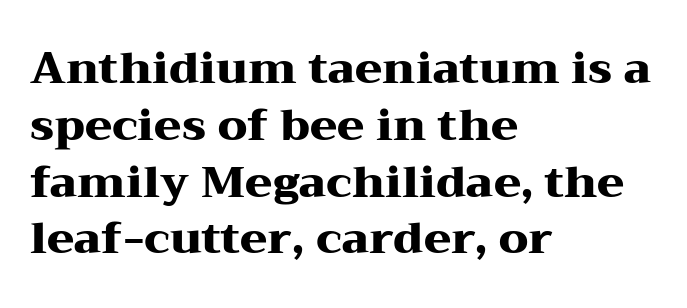
Q: Is the text bold? A: Yes.
Q: Is the text italic (slanted)? A: No, it is upright.
Q: Is the typeface a serif or a sans-serif typeface? A: Serif.
Q: Is the text underlined? A: No.
Q: How is the paragraph aligned? A: Left-aligned.
Q: Is the spacing between letters normal or unusually wide? A: Normal.
Q: Is the spacing between lines tight, normal or loose? A: Normal.
Q: Width (condensed, normal, or wide)? A: Wide.
Q: Stroke contrast? A: Medium.
Q: x-height? A: Medium.
Q: Monospaced? A: No.
